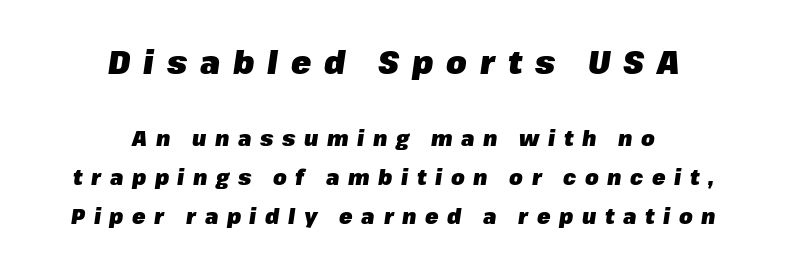
{"italic": "yes", "lean": "right", "slant_degrees": 8, "bold": "yes", "weight": "heavy", "width": "normal", "stroke_contrast": "low", "x_height": "medium", "monospaced": "no", "underline": "no", "align": "center", "line_spacing_ratio": 1.76, "letter_spacing": "wide", "letter_spacing_em": 0.39, "larger_block": "first", "size_ratio": 1.5, "glyph_px": 33}
